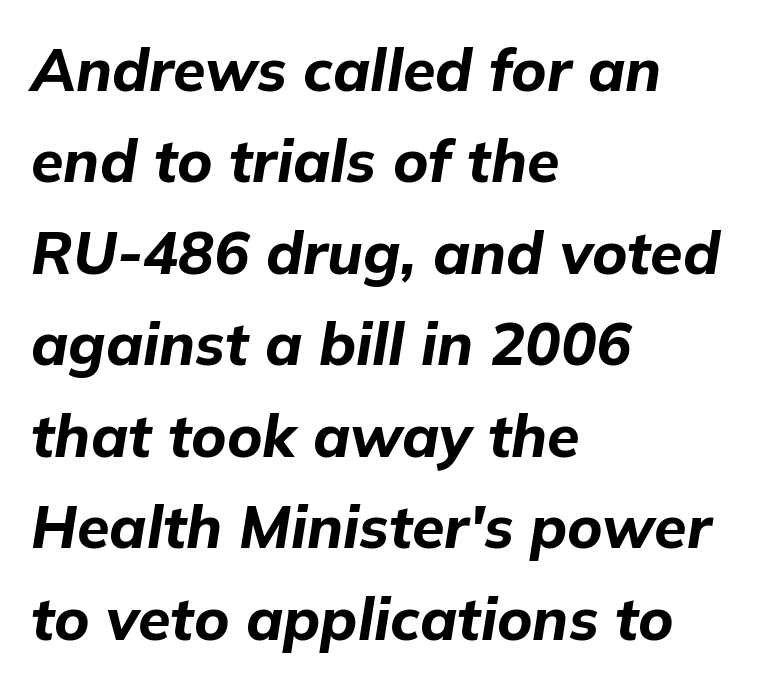
{"italic": "yes", "lean": "right", "slant_degrees": 9, "bold": "yes", "weight": "bold", "width": "normal", "stroke_contrast": "low", "x_height": "medium", "monospaced": "no", "underline": "no", "align": "left", "line_spacing": "normal", "line_spacing_ratio": 1.55, "letter_spacing": "normal", "letter_spacing_em": 0.0, "glyph_px": 59}
